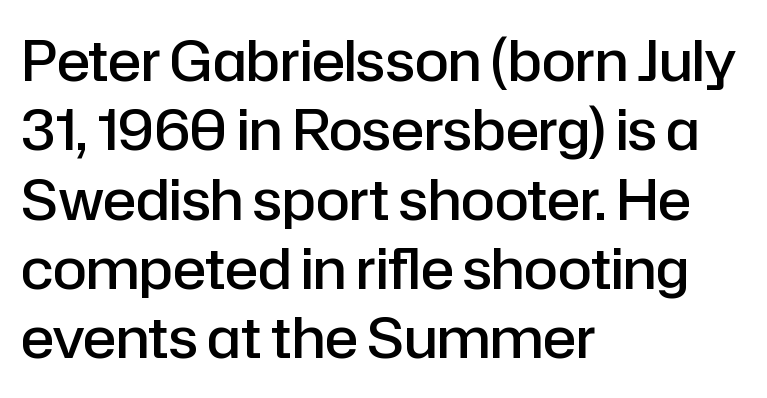
The image shows 55 px semibold sans-serif type, upright; set left-aligned, normal line spacing (1.26x), normal letter spacing, not underlined; low stroke contrast and a medium x-height.
